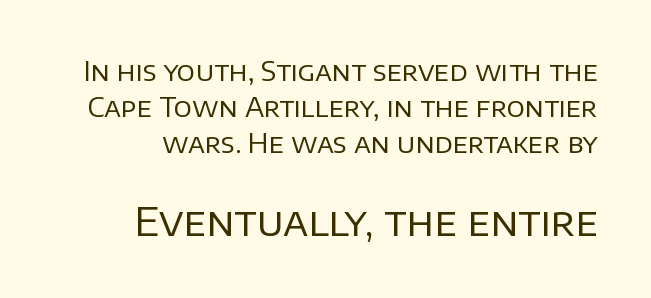
Q: Is the text bold? A: No.
Q: Is the text italic (slanted)? A: No, it is upright.
Q: Is the typeface a serif or a sans-serif typeface? A: Sans-serif.
Q: Is the text underlined? A: No.
Q: Is the spacing between letters normal or unusually wide? A: Normal.
Q: Is the spacing between lines tight, normal or loose? A: Normal.
Q: Which block of text is set in a larger size, the first (top) or the second (bottom)? A: The second (bottom) one.
Q: Width (condensed, normal, or wide)? A: Normal.
Q: Stroke contrast? A: Low.
Q: x-height? A: Large.
Q: Monospaced? A: No.
